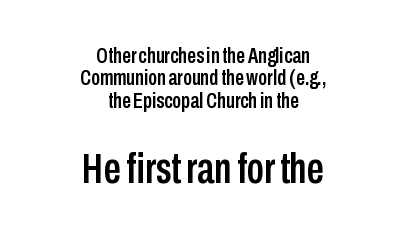
Any mark beneath the type? The region is blank. The compositor balanced each line on the midline. Examine the stroke ends and you'll find no serifs. These lines are rendered in a variable-pitch font. The tracking reads as untouched default to a designer's eye. Summary of vertical rhythm: compact, with narrow interline spacing.
